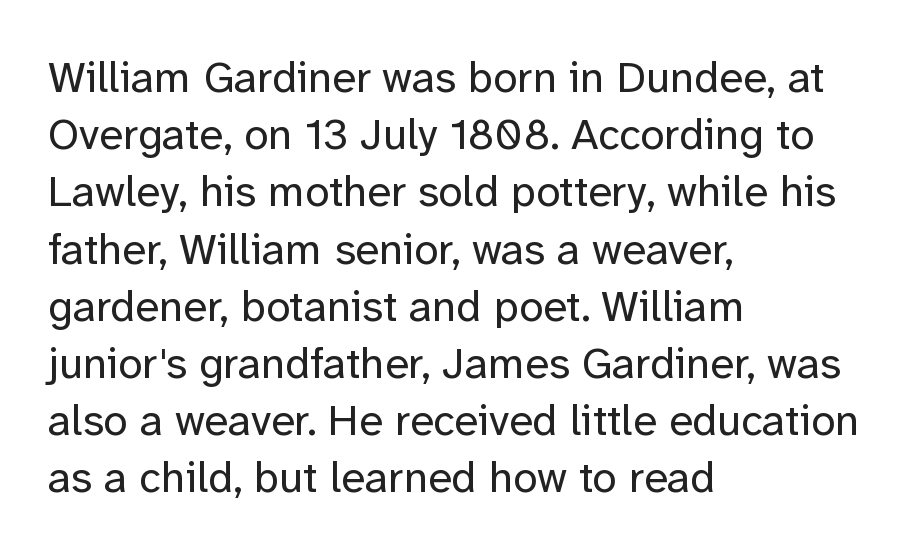
{"serif": "no", "italic": "no", "bold": "no", "weight": "regular", "width": "normal", "stroke_contrast": "low", "x_height": "medium", "monospaced": "no", "underline": "no", "align": "left", "line_spacing": "normal", "line_spacing_ratio": 1.3, "letter_spacing": "normal", "letter_spacing_em": 0.0, "glyph_px": 44}
